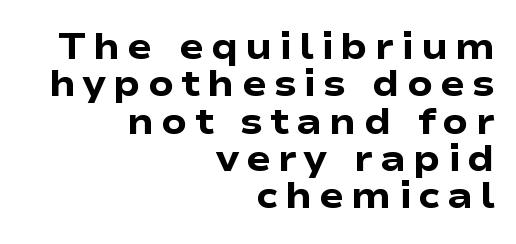
{"serif": "no", "italic": "no", "bold": "yes", "weight": "heavy", "width": "wide", "stroke_contrast": "low", "x_height": "medium", "monospaced": "no", "underline": "no", "align": "right", "line_spacing": "tight", "line_spacing_ratio": 1.01, "glyph_px": 37}
